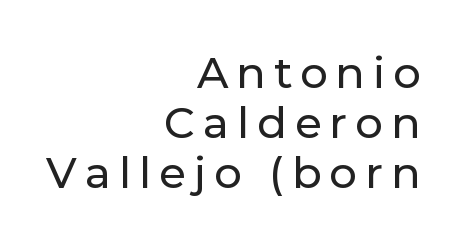
{"serif": "no", "italic": "no", "width": "normal", "stroke_contrast": "low", "x_height": "medium", "monospaced": "no", "underline": "no", "align": "right", "line_spacing_ratio": 1.16, "glyph_px": 43}
